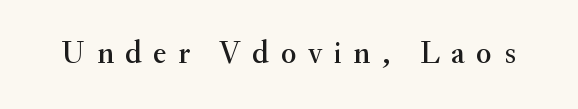
{"serif": "yes", "italic": "no", "width": "normal", "stroke_contrast": "medium", "x_height": "small", "monospaced": "no", "underline": "no", "letter_spacing": "wide", "letter_spacing_em": 0.36, "glyph_px": 32}
